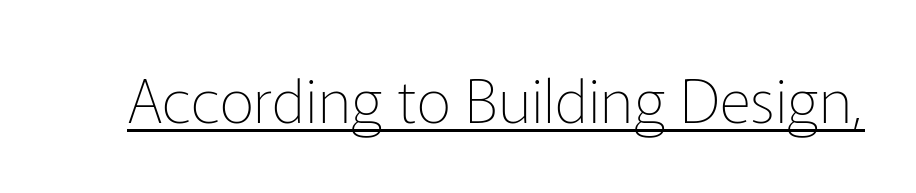
Q: Is the text bold? A: No.
Q: Is the text italic (slanted)? A: No, it is upright.
Q: Is the typeface a serif or a sans-serif typeface? A: Sans-serif.
Q: Is the text underlined? A: Yes.
Q: Is the spacing between letters normal or unusually wide? A: Normal.
Q: Width (condensed, normal, or wide)? A: Normal.
Q: Stroke contrast? A: Low.
Q: x-height? A: Medium.
Q: Monospaced? A: No.
